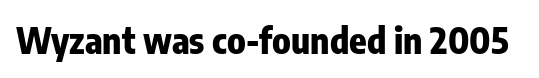
{"serif": "no", "italic": "no", "bold": "yes", "weight": "heavy", "width": "condensed", "stroke_contrast": "low", "x_height": "medium", "monospaced": "no", "underline": "no", "letter_spacing": "normal", "letter_spacing_em": 0.0, "glyph_px": 36}
